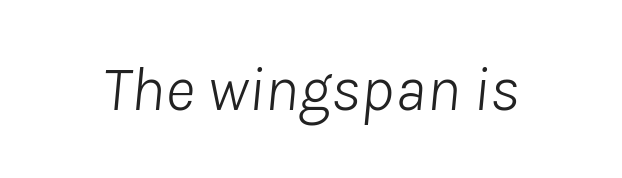
The image shows 64 px light type, italic (leaning right); set normal letter spacing, not underlined; low stroke contrast and a medium x-height.
